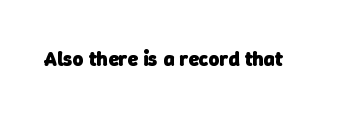
Q: Is the text bold? A: Yes.
Q: Is the text underlined? A: No.
Q: Is the spacing between letters normal or unusually wide? A: Normal.
